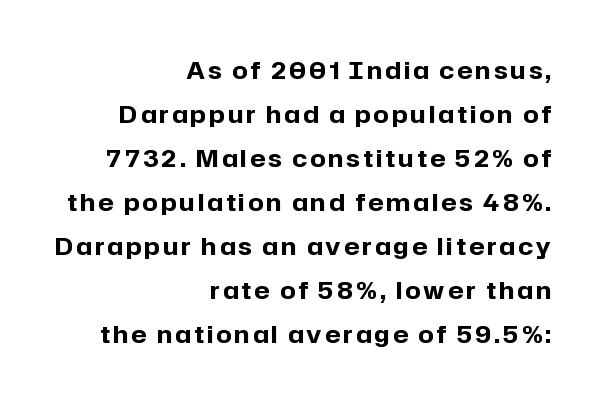
{"italic": "no", "bold": "yes", "underline": "no", "align": "right", "line_spacing_ratio": 1.83, "glyph_px": 24}
